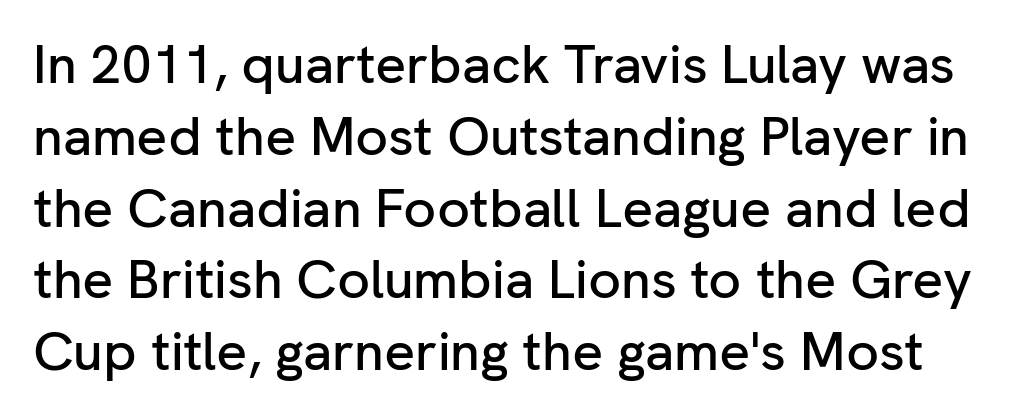
Q: Is the text italic (slanted)? A: No, it is upright.
Q: Is the typeface a serif or a sans-serif typeface? A: Sans-serif.
Q: Is the text underlined? A: No.
Q: Is the spacing between letters normal or unusually wide? A: Normal.
Q: Is the spacing between lines tight, normal or loose? A: Normal.
Q: Width (condensed, normal, or wide)? A: Normal.
Q: Stroke contrast? A: Low.
Q: x-height? A: Medium.
Q: Monospaced? A: No.
